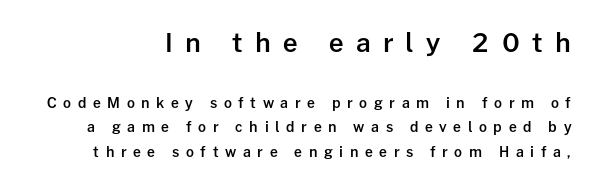
Q: Is the text bold? A: Semi-bold.
Q: Is the text italic (slanted)? A: No, it is upright.
Q: Is the text underlined? A: No.
Q: Is the spacing between letters normal or unusually wide? A: Unusually wide.
Q: Which block of text is set in a larger size, the first (top) or the second (bottom)? A: The first (top) one.
